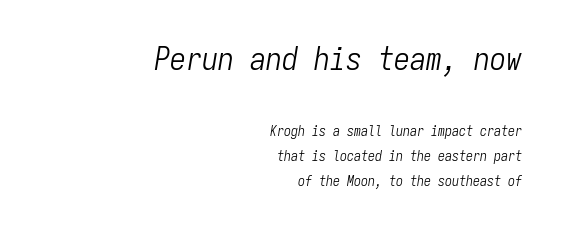
Q: Is the text bold? A: No.
Q: Is the text italic (slanted)? A: Yes, it leans right by about 9 degrees.
Q: Is the text underlined? A: No.
Q: How is the paragraph aligned? A: Right-aligned.
Q: Is the spacing between letters normal or unusually wide? A: Normal.
Q: Which block of text is set in a larger size, the first (top) or the second (bottom)? A: The first (top) one.
Q: Width (condensed, normal, or wide)? A: Condensed.
Q: Stroke contrast? A: Low.
Q: x-height? A: Medium.
Q: Monospaced? A: Yes.
